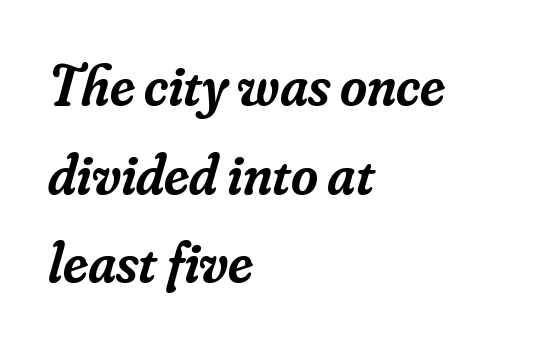
The image shows 58 px semibold serif type, italic (leaning right); set left-aligned, normal line spacing (1.53x), normal letter spacing, not underlined; low stroke contrast and a small x-height.
